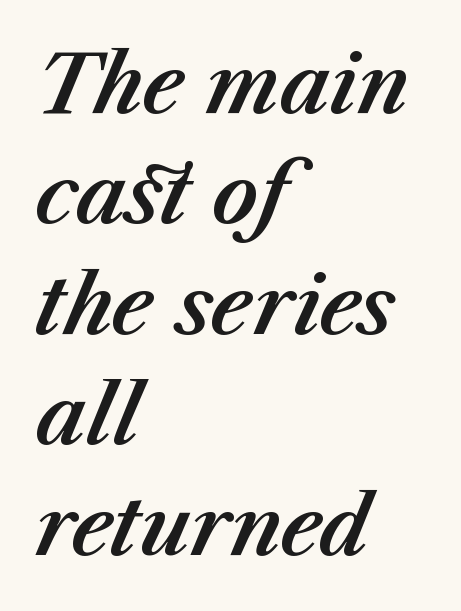
Look at the tracking — it's just the regular setting, nothing added. The lines sit at an ordinary, default distance from one another. Type without underlining. Think of a printed novel: that variable character pitch is what you see here. Tall strokes in this sample are angled rather than plumb.
